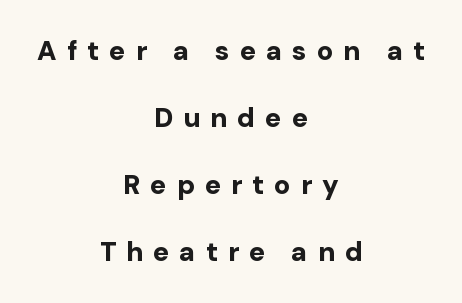
{"italic": "no", "bold": "yes", "underline": "no", "align": "center", "line_spacing": "loose", "line_spacing_ratio": 2.48, "letter_spacing": "wide", "letter_spacing_em": 0.37, "glyph_px": 27}
